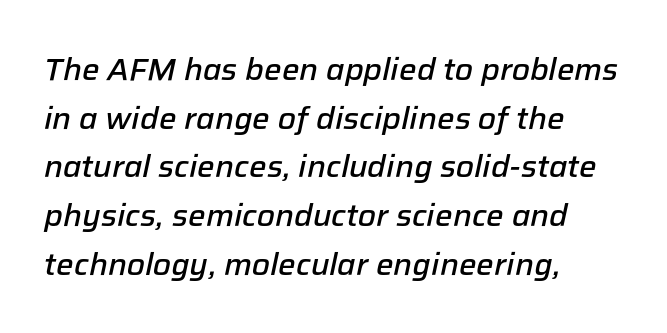
{"italic": "yes", "lean": "right", "slant_degrees": 12, "bold": "semi", "weight": "semibold", "width": "normal", "stroke_contrast": "low", "x_height": "medium", "monospaced": "no", "underline": "no", "align": "left", "line_spacing": "normal", "line_spacing_ratio": 1.57, "letter_spacing": "normal", "letter_spacing_em": 0.0, "glyph_px": 31}
